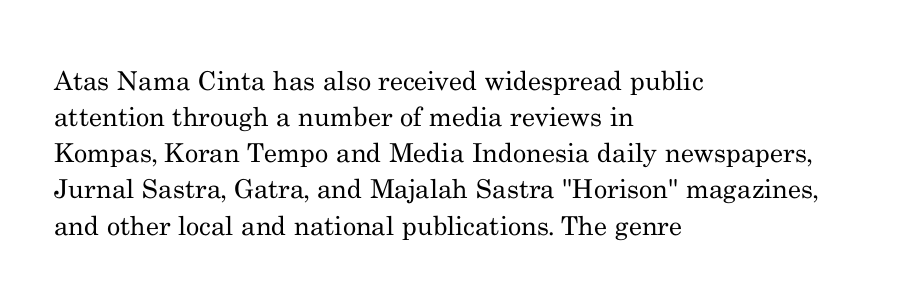
The image shows 26 px text type, upright; set left-aligned, normal line spacing (1.39x), normal letter spacing, not underlined.
